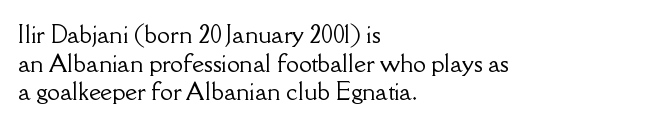
Each line starts at the same left margin while the right side varies. This sample uses plain, unmodified letter spacing. Only glyphs here, with clear space below each row. The letters stand upright; this is a roman face.
